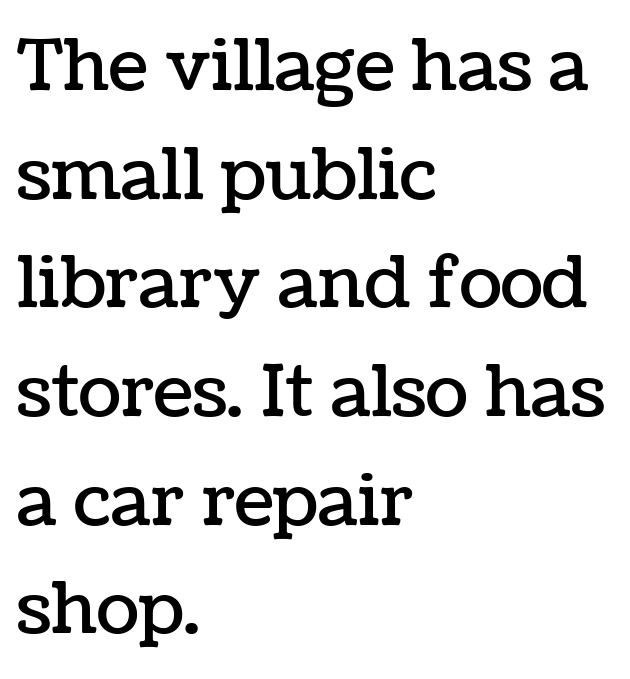
You can tell it's not italic because the verticals are truly vertical. The tracking reads as untouched default to a designer's eye. The compositor pushed each line to the left boundary. Varying glyph widths throughout — classic text-font behaviour. Vertically, the passage feels balanced, rows spaced as you'd expect.
